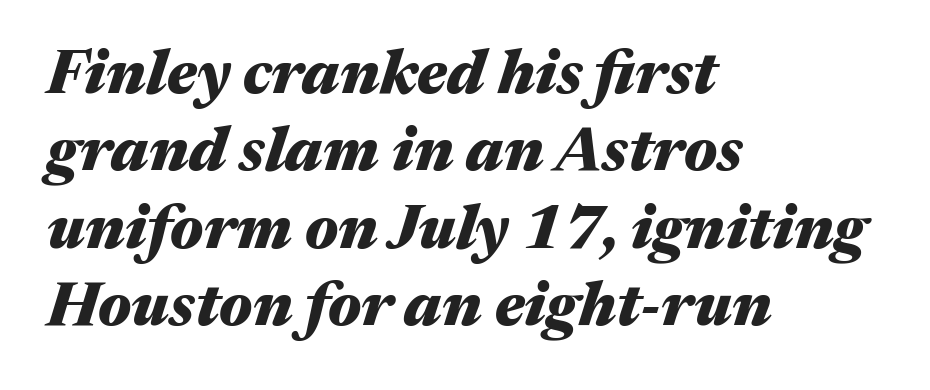
Q: Is the text bold? A: Yes.
Q: Is the text italic (slanted)? A: Yes, it leans right by about 17 degrees.
Q: Is the text underlined? A: No.
Q: How is the paragraph aligned? A: Left-aligned.
Q: Is the spacing between letters normal or unusually wide? A: Normal.
Q: Is the spacing between lines tight, normal or loose? A: Normal.
Q: Width (condensed, normal, or wide)? A: Wide.
Q: Stroke contrast? A: Medium.
Q: x-height? A: Medium.
Q: Monospaced? A: No.
